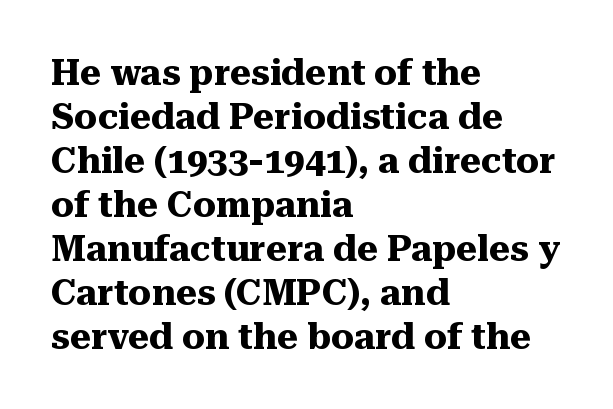
Q: Is the text bold? A: Yes.
Q: Is the text italic (slanted)? A: No, it is upright.
Q: Is the typeface a serif or a sans-serif typeface? A: Serif.
Q: Is the text underlined? A: No.
Q: How is the paragraph aligned? A: Left-aligned.
Q: Is the spacing between letters normal or unusually wide? A: Normal.
Q: Width (condensed, normal, or wide)? A: Normal.
Q: Stroke contrast? A: Medium.
Q: x-height? A: Medium.
Q: Monospaced? A: No.
